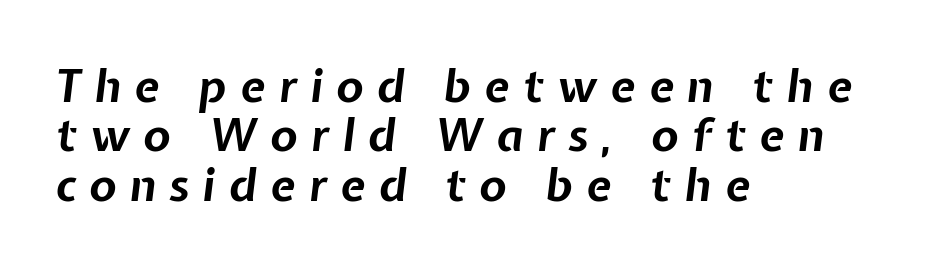
The image shows 45 px bold type, italic (leaning right); set left-aligned, tight line spacing (1.1x), unusually wide letter spacing (+0.3 em), not underlined; low stroke contrast and a medium x-height.
